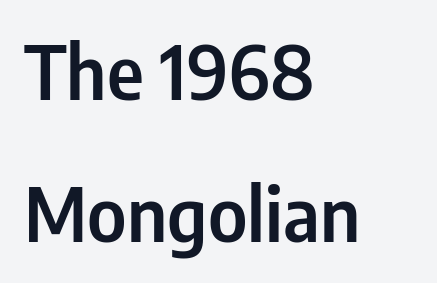
Q: Is the text italic (slanted)? A: No, it is upright.
Q: Is the typeface a serif or a sans-serif typeface? A: Sans-serif.
Q: Is the text underlined? A: No.
Q: How is the paragraph aligned? A: Left-aligned.
Q: Is the spacing between letters normal or unusually wide? A: Normal.
Q: Is the spacing between lines tight, normal or loose? A: Loose.
Q: Width (condensed, normal, or wide)? A: Condensed.
Q: Stroke contrast? A: Low.
Q: x-height? A: Medium.
Q: Monospaced? A: No.
